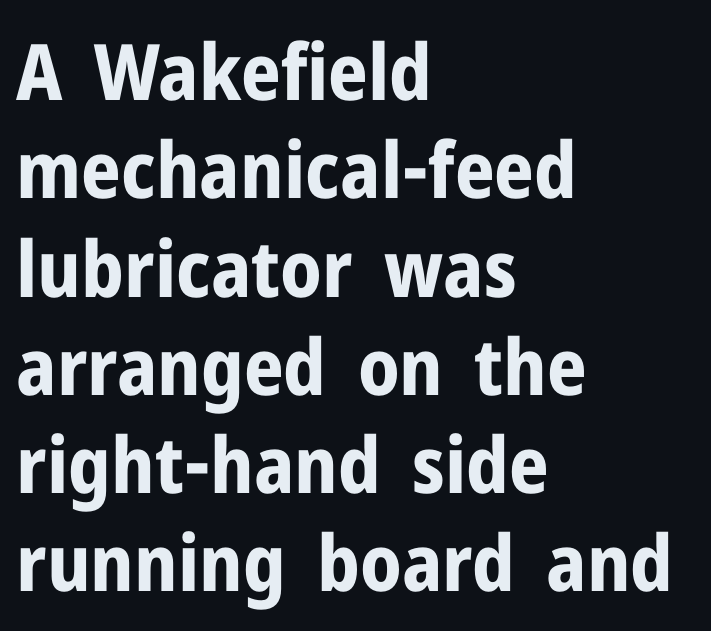
The image shows 78 px bold sans-serif type, upright; set left-aligned, normal line spacing (1.26x), normal letter spacing, not underlined; low stroke contrast and a medium x-height.
